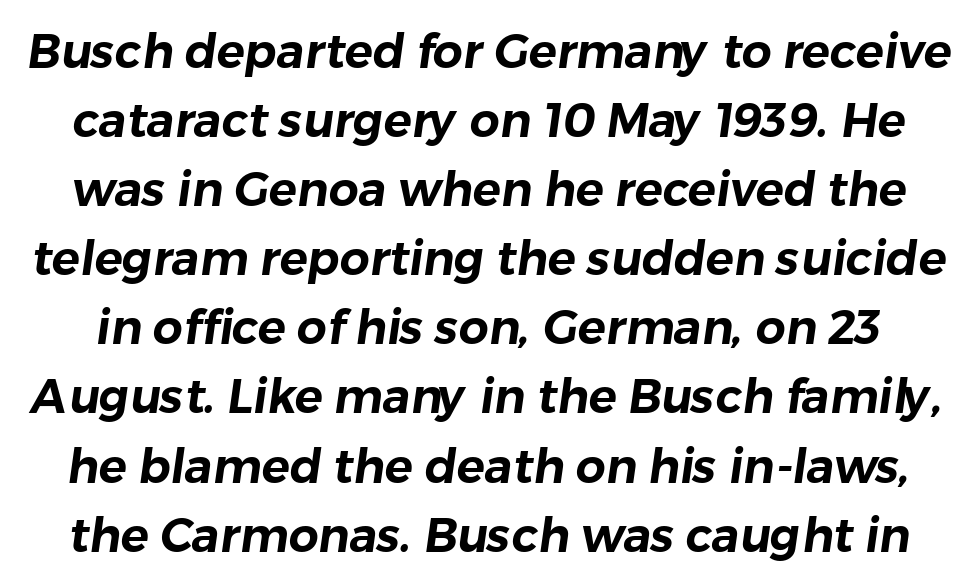
{"serif": "no", "width": "normal", "stroke_contrast": "low", "x_height": "medium", "monospaced": "no", "underline": "no", "line_spacing": "normal", "line_spacing_ratio": 1.47, "letter_spacing": "normal", "letter_spacing_em": 0.0, "glyph_px": 47}
